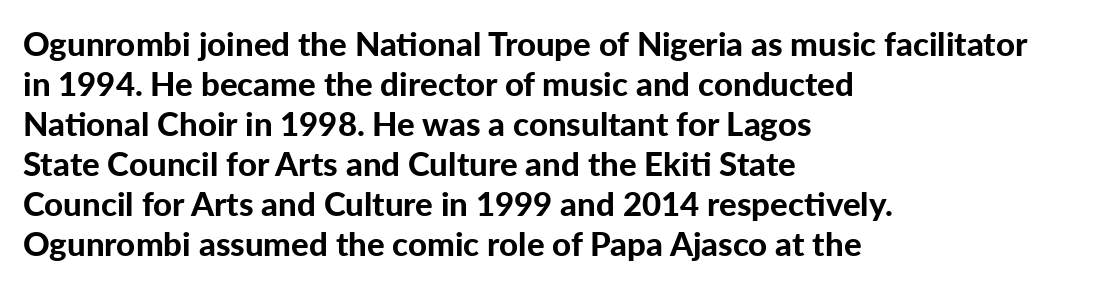
Q: Is the text bold? A: Yes.
Q: Is the text italic (slanted)? A: No, it is upright.
Q: Is the typeface a serif or a sans-serif typeface? A: Sans-serif.
Q: Is the text underlined? A: No.
Q: How is the paragraph aligned? A: Left-aligned.
Q: Is the spacing between letters normal or unusually wide? A: Normal.
Q: Width (condensed, normal, or wide)? A: Normal.
Q: Stroke contrast? A: Low.
Q: x-height? A: Medium.
Q: Monospaced? A: No.
